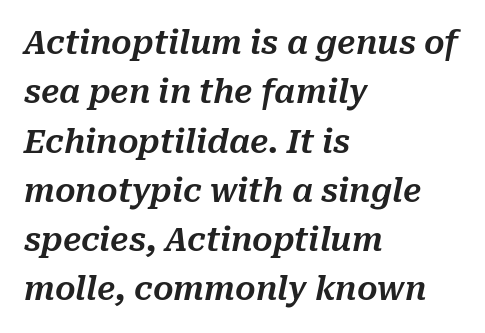
{"italic": "yes", "lean": "right", "slant_degrees": 10, "width": "normal", "stroke_contrast": "medium", "x_height": "medium", "monospaced": "no", "underline": "no", "align": "left", "line_spacing": "normal", "line_spacing_ratio": 1.54, "letter_spacing": "normal", "letter_spacing_em": 0.0, "glyph_px": 32}
